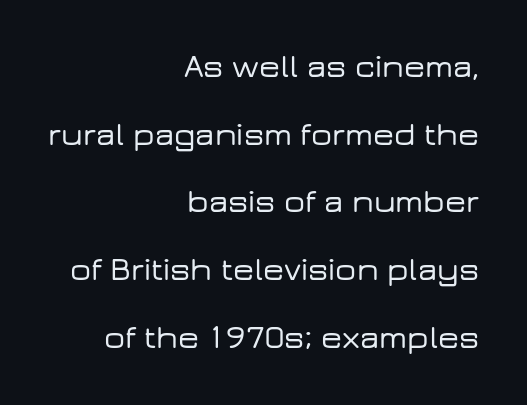
Successive baselines arrive slowly, with a big drop between each. The face used here is rendered with its standard letterfit. The words here are not underlined. The type family on display is of the sans-serif kind.
